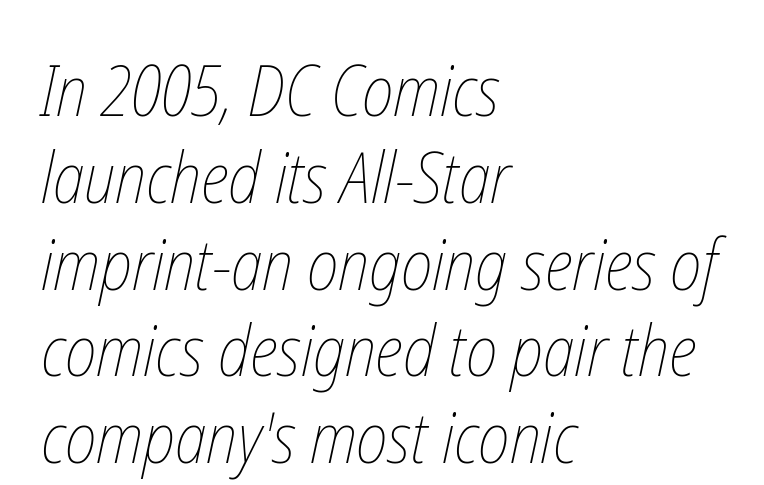
The image shows 70 px thin, condensed type; set left-aligned, line spacing 1.24x, normal letter spacing, not underlined; low stroke contrast and a medium x-height.
